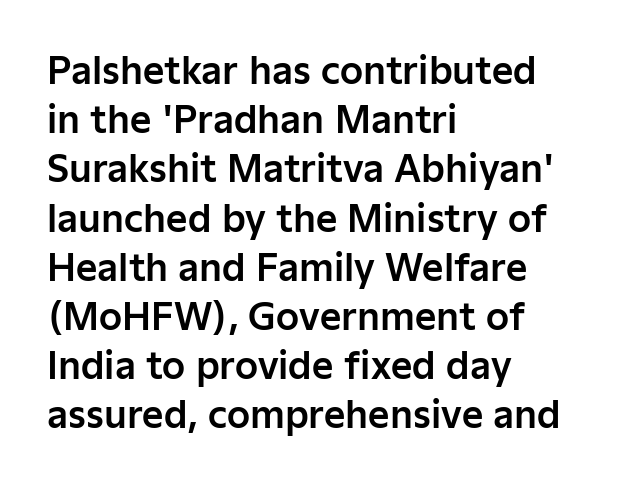
The paragraph has a hard left edge and a soft right edge. The letters advance in unequal steps, a hallmark of proportional type. Honestly, there is no underline to notice here at all. Does extra space separate the letters? No, they use regular spacing. Line spacing here is normal. A sans-serif font was chosen for this passage.
